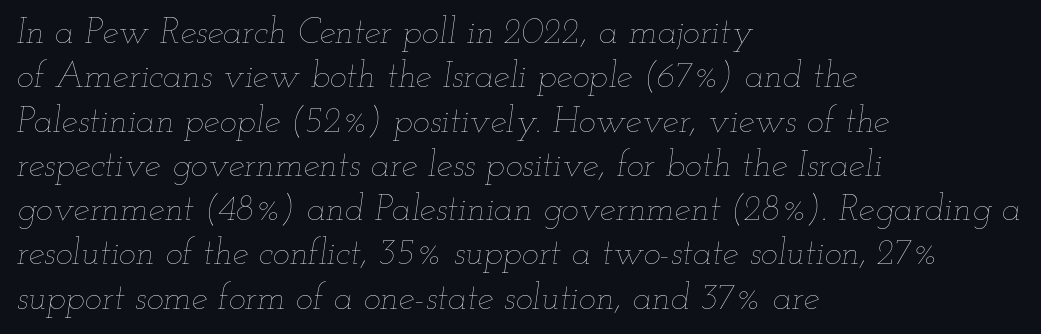
{"italic": "yes", "lean": "right", "slant_degrees": 12, "bold": "no", "weight": "thin", "width": "wide", "stroke_contrast": "low", "x_height": "small", "monospaced": "no", "underline": "no", "align": "left", "line_spacing_ratio": 1.23, "letter_spacing": "normal", "letter_spacing_em": 0.0, "glyph_px": 36}
